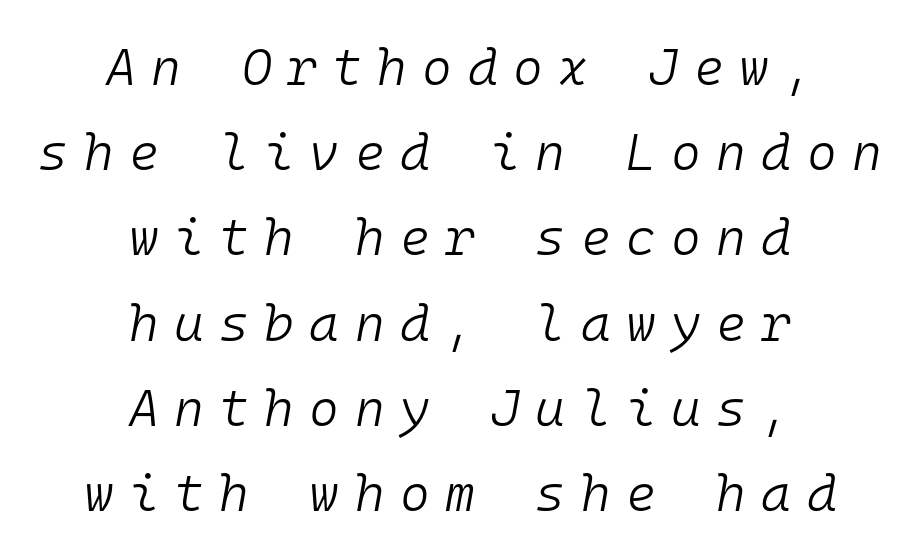
The image shows 51 px light type, italic (leaning right), monospaced; set centered, normal line spacing (1.67x), unusually wide letter spacing (+0.3 em), not underlined; low stroke contrast and a medium x-height.
